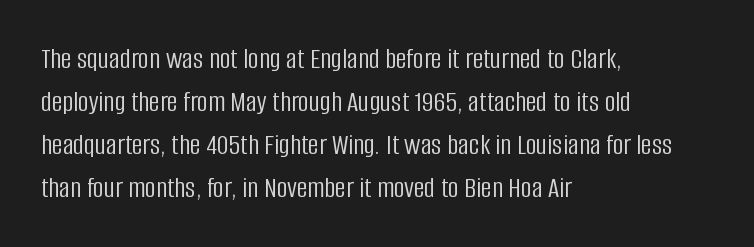
The image shows 30 px light, condensed sans-serif type, upright; set left-aligned, normal line spacing (1.43x), normal letter spacing, not underlined; low stroke contrast and a large x-height.
